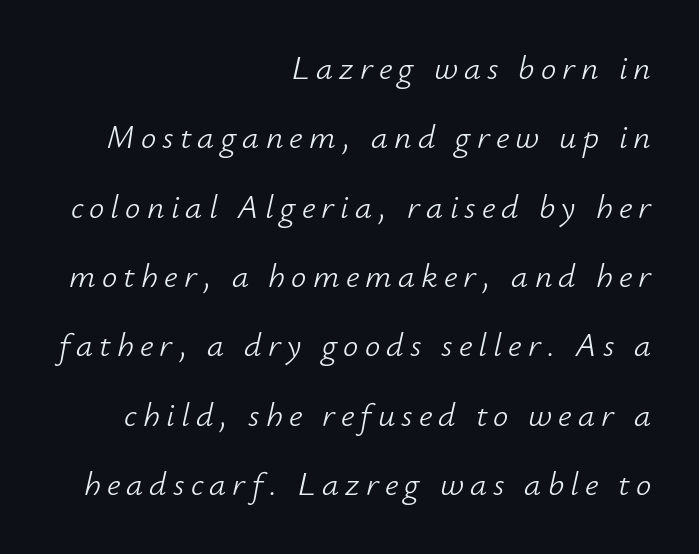
Descenders hang freely into open space. The face looks like a standard text weight, possibly lighter. Is this a fixed-width face? No — the glyphs have proportional, varying widths. If you drew a line through each stem, it would be angled. Line endings align vertically; line beginnings do not. The rendering uses a large line-height, opening up the rows.
